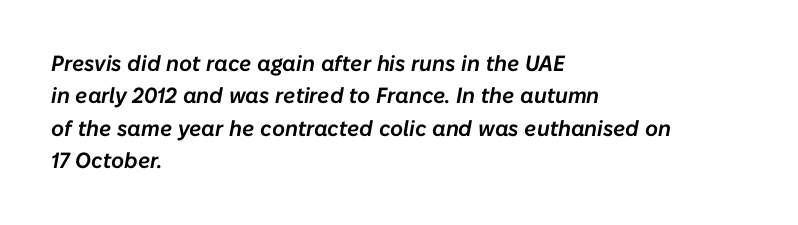
{"italic": "yes", "lean": "right", "slant_degrees": 10, "underline": "no", "align": "left", "line_spacing": "normal", "line_spacing_ratio": 1.47, "letter_spacing": "normal", "letter_spacing_em": 0.0, "glyph_px": 22}
